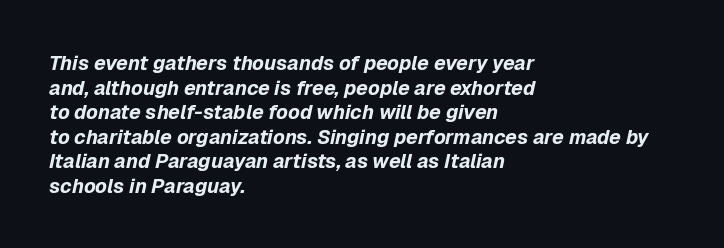
In terms of weight, the rendering is a true, heavy bold. Short and long lines alike share a common starting point at left. There's an unmistakable incline to the writing here. You could call the tracking neutral — neither tight nor loose. The baseline area is clear.
